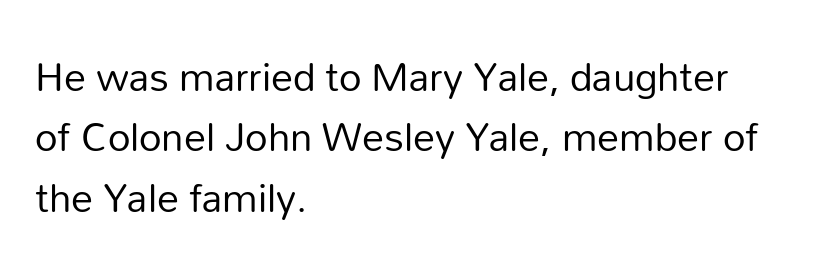
{"serif": "no", "italic": "no", "bold": "no", "weight": "regular", "width": "normal", "stroke_contrast": "low", "x_height": "medium", "monospaced": "no", "underline": "no", "align": "left", "line_spacing": "normal", "line_spacing_ratio": 1.37, "letter_spacing": "normal", "letter_spacing_em": 0.0, "glyph_px": 44}
